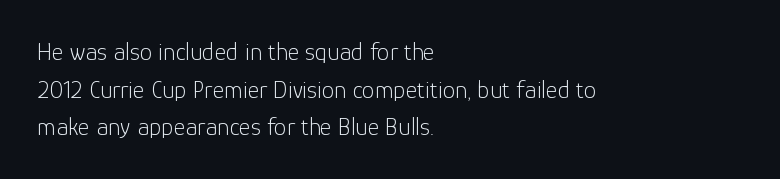
{"italic": "no", "bold": "no", "underline": "no", "align": "left", "line_spacing": "normal", "line_spacing_ratio": 1.51, "letter_spacing": "normal", "letter_spacing_em": 0.0, "glyph_px": 25}
